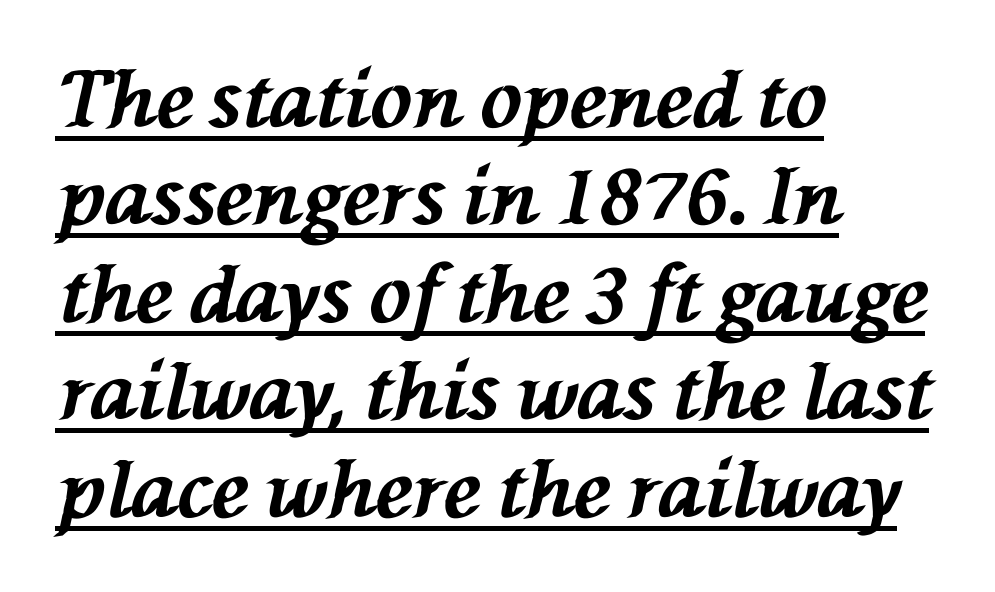
A dark, heavy texture on the line: the type is bold. The passage is arranged the way most books set body copy — flush left. Yep, that's italic — everything's leaning. Is this a fixed-width face? No — the glyphs have proportional, varying widths. You can see a thin bar hugging the bottom of the glyphs.
